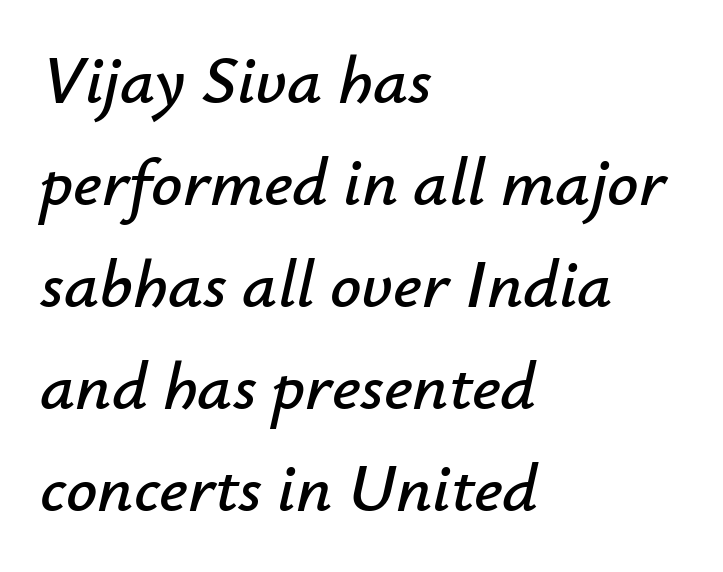
Q: Is the text italic (slanted)? A: Yes, it leans right by about 12 degrees.
Q: Is the text underlined? A: No.
Q: How is the paragraph aligned? A: Left-aligned.
Q: Is the spacing between letters normal or unusually wide? A: Normal.
Q: Is the spacing between lines tight, normal or loose? A: Normal.
Q: Width (condensed, normal, or wide)? A: Normal.
Q: Stroke contrast? A: Low.
Q: x-height? A: Small.
Q: Monospaced? A: No.
